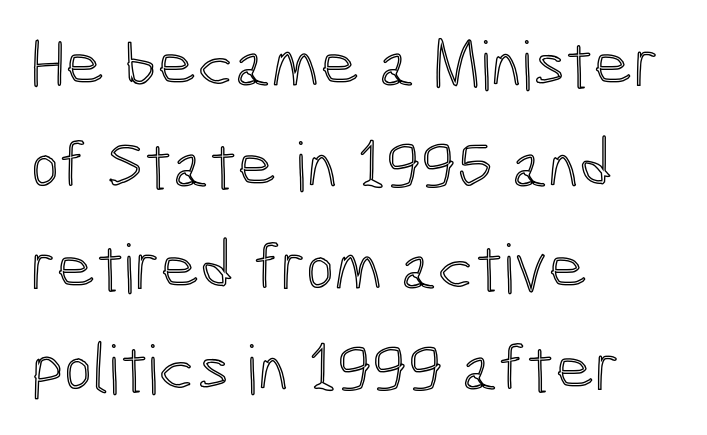
The image shows 68 px condensed type, upright; set left-aligned, normal line spacing (1.49x), normal letter spacing, not underlined; a medium x-height.
